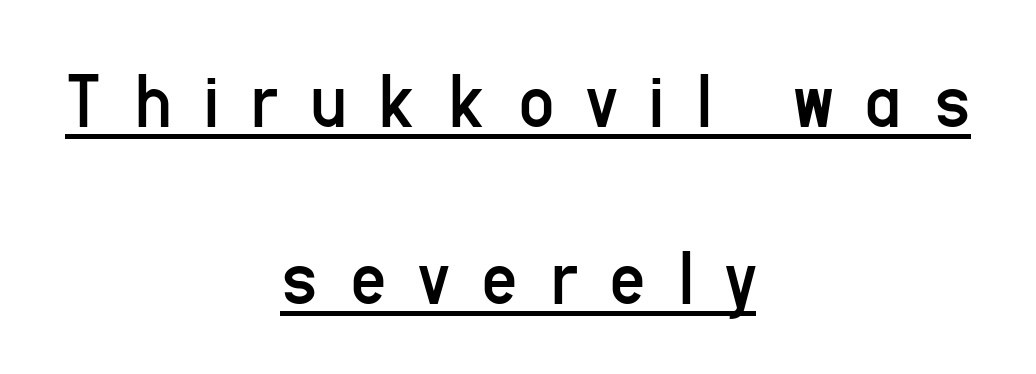
{"serif": "no", "italic": "no", "bold": "no", "weight": "regular", "width": "condensed", "stroke_contrast": "low", "x_height": "medium", "monospaced": "no", "underline": "yes", "align": "center", "line_spacing": "loose", "line_spacing_ratio": 2.24, "letter_spacing": "wide", "letter_spacing_em": 0.41, "glyph_px": 79}
